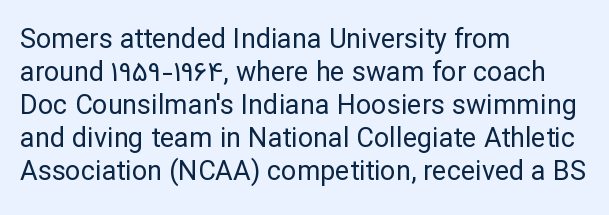
The image shows 27 px text type, upright; set left-aligned, line spacing 1.22x, normal letter spacing, not underlined.
